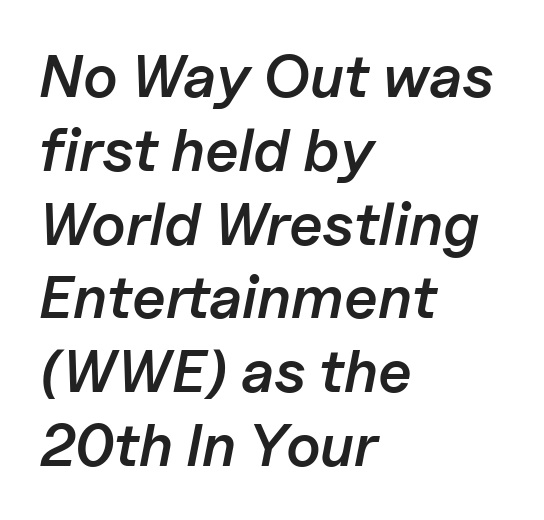
Q: Is the text bold? A: Semi-bold.
Q: Is the text italic (slanted)? A: Yes, it leans right by about 11 degrees.
Q: Is the text underlined? A: No.
Q: How is the paragraph aligned? A: Left-aligned.
Q: Is the spacing between letters normal or unusually wide? A: Normal.
Q: Width (condensed, normal, or wide)? A: Normal.
Q: Stroke contrast? A: Low.
Q: x-height? A: Medium.
Q: Monospaced? A: No.
